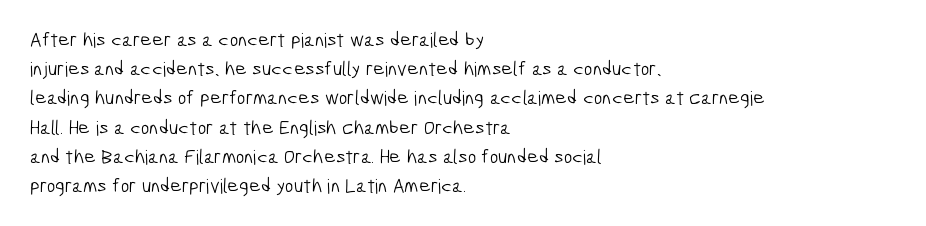
The image shows 20 px text type; set left-aligned, normal line spacing (1.46x), normal letter spacing, not underlined.
